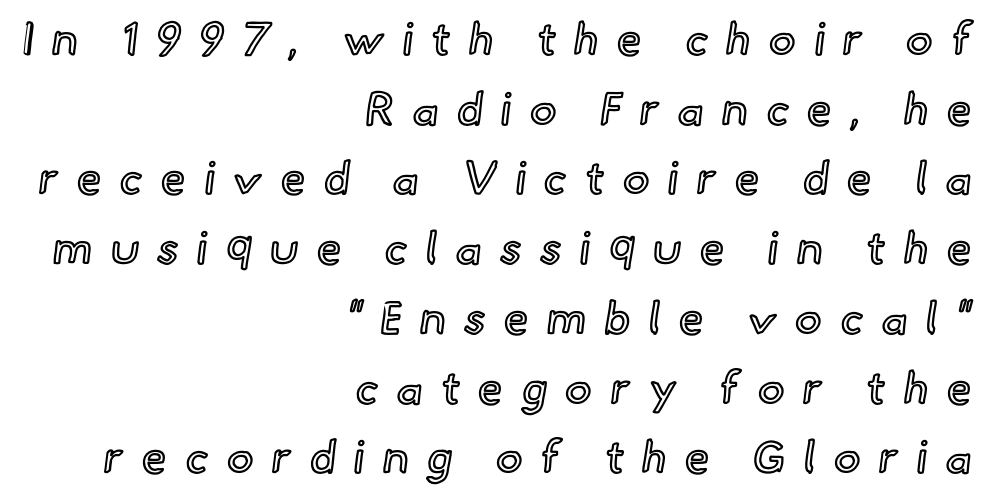
Someone cranked the tracking dial way up on this one. Type without underlining. The face used here is proportionally spaced, like ordinary book or web type. Successive baselines arrive at the customary interval.
